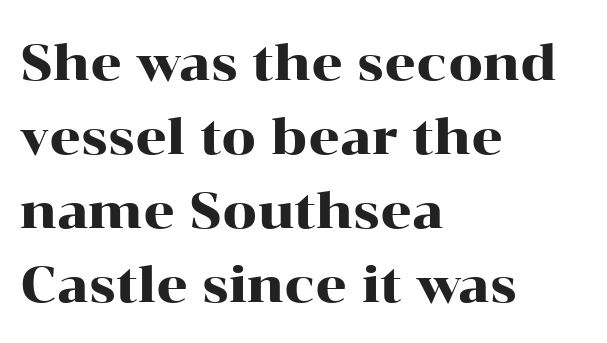
The image shows 49 px wide serif type, upright; set left-aligned, normal line spacing (1.51x), normal letter spacing, not underlined; high stroke contrast and a medium x-height.
